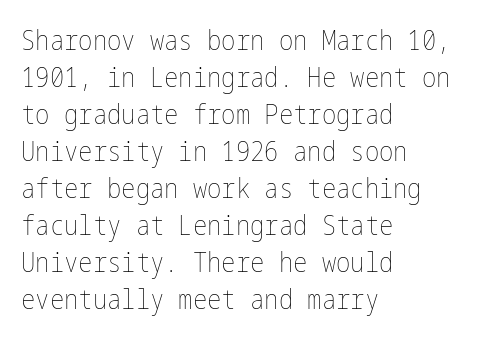
The image shows 27 px text type, upright; set left-aligned, normal line spacing (1.37x), normal letter spacing, not underlined.
